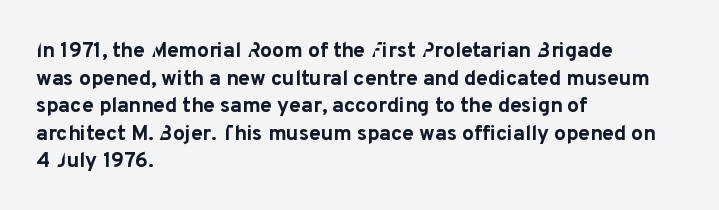
Q: Is the text bold? A: Yes.
Q: Is the text italic (slanted)? A: No, it is upright.
Q: Is the text underlined? A: No.
Q: How is the paragraph aligned? A: Left-aligned.
Q: Is the spacing between letters normal or unusually wide? A: Normal.
Q: Is the spacing between lines tight, normal or loose? A: Normal.
